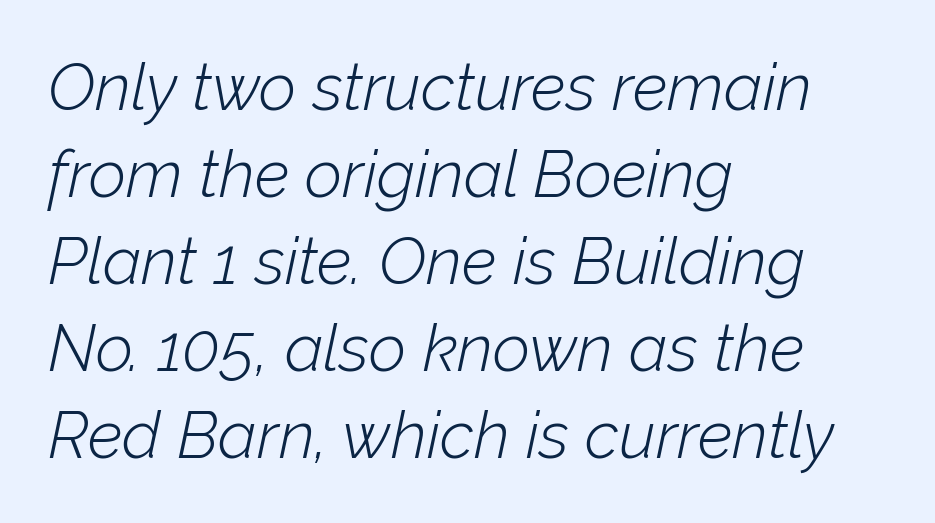
The setting favours the left margin, as ordinary paragraphs usually do. Check under the words: just untouched page. These lines keep a tight, regular rhythm from letter to letter. A typesetter would call this proportional, since set widths differ per character. Evenly set lines give the paragraph a standard silhouette. A typesetter would mark this as italic.
